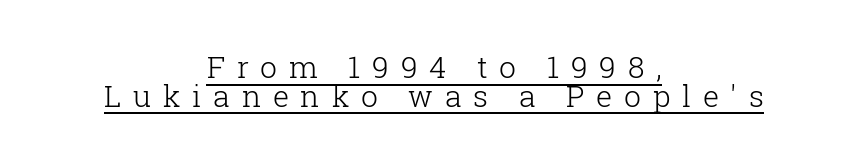
Q: Is the text bold? A: No.
Q: Is the text italic (slanted)? A: No, it is upright.
Q: Is the typeface a serif or a sans-serif typeface? A: Serif.
Q: Is the text underlined? A: Yes.
Q: How is the paragraph aligned? A: Centered.
Q: Is the spacing between letters normal or unusually wide? A: Unusually wide.
Q: Is the spacing between lines tight, normal or loose? A: Tight.
Q: Width (condensed, normal, or wide)? A: Normal.
Q: Stroke contrast? A: Low.
Q: x-height? A: Medium.
Q: Monospaced? A: No.
